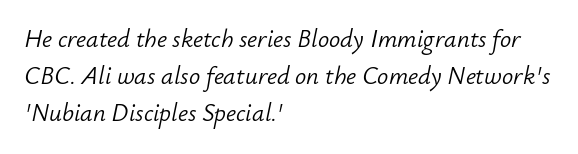
The image shows 25 px text type, italic (leaning right); set left-aligned, normal line spacing (1.49x), normal letter spacing, not underlined.
